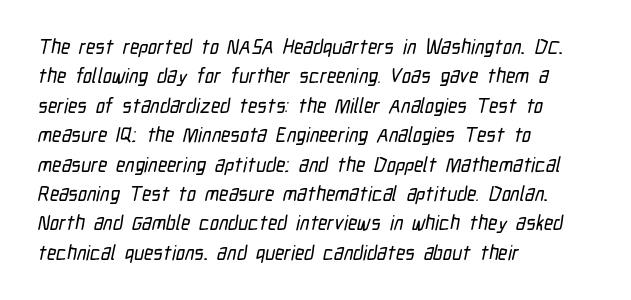
The space directly below the letters is spotless. The leading is moderate, giving the passage an even texture. Layout note: lines flush left. Default kerning and tracking; the words read as compact shapes.
